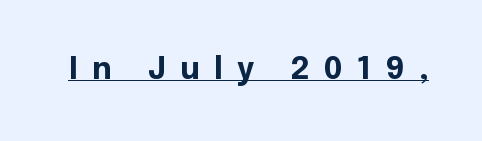
{"serif": "no", "italic": "no", "bold": "yes", "weight": "bold", "width": "normal", "x_height": "medium", "monospaced": "no", "underline": "yes", "letter_spacing": "wide", "letter_spacing_em": 0.46, "glyph_px": 31}
